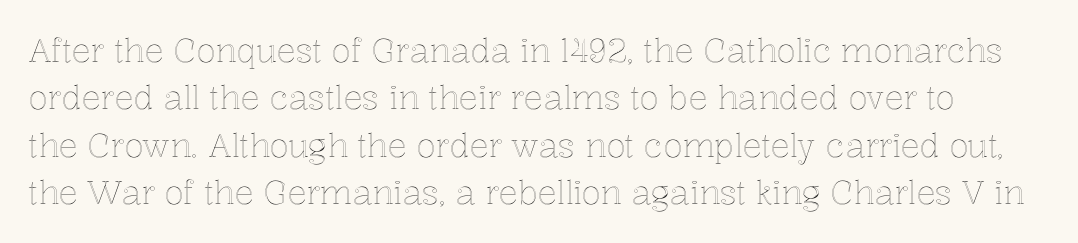
Each word holds together tightly as a unit, with standard inter-letter gaps. Ascenders rise straight up at ninety degrees. Normally led — the rows are evenly, conventionally spaced. No word sits above an underline. You could not count columns in this text — the font is proportionally spaced.
